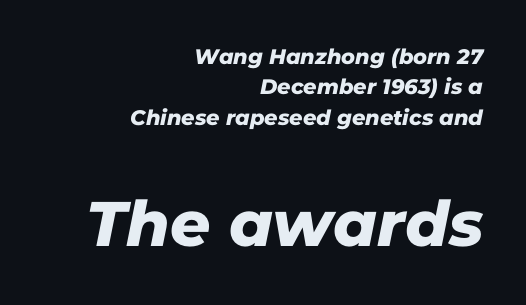
Note the varied advance widths — an 'i' is clearly narrower than an 'm'. These lines stack with their right ends in a neat column. Which of the two is more prominent by size? The second, at the bottom. The space beneath each line is pristine and unruled.
